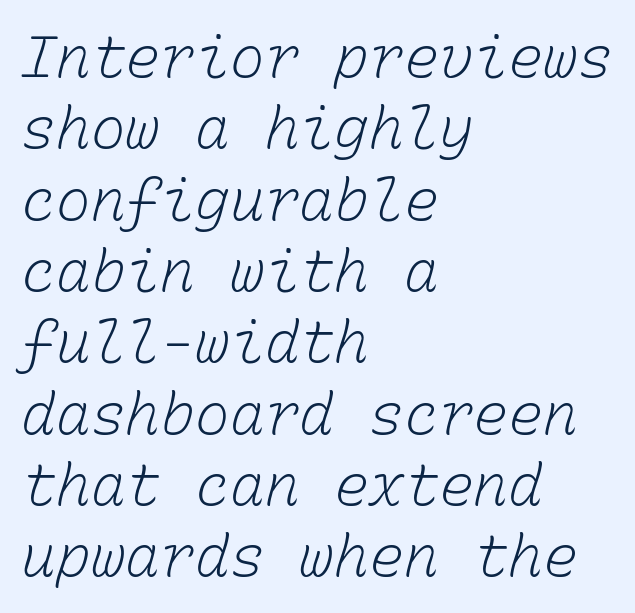
The area under the type is left untouched. The ragged edge is on the right, which tells us the setting is flush left. A typesetter would call this monospace, since all characters share one set width. The tracking reads as untouched default to a designer's eye. The letterforms sit at book weight or below.
